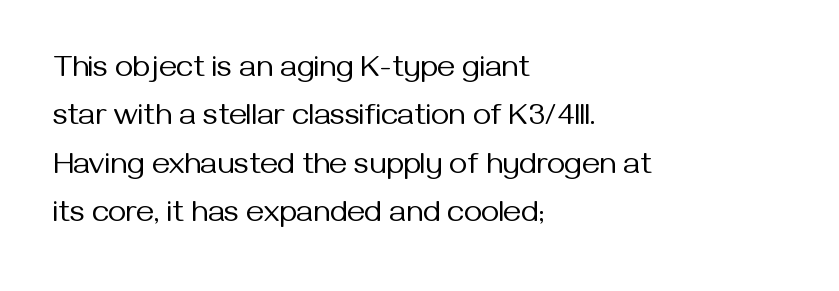
{"serif": "no", "italic": "no", "bold": "no", "weight": "regular", "width": "normal", "stroke_contrast": "medium", "x_height": "medium", "monospaced": "no", "underline": "no", "align": "left", "line_spacing": "normal", "line_spacing_ratio": 1.56, "letter_spacing": "normal", "letter_spacing_em": 0.0, "glyph_px": 31}
